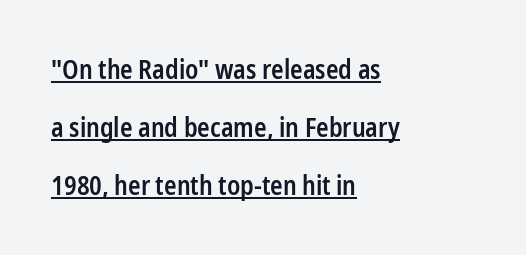
The image shows 26 px text type, upright; set left-aligned, loose line spacing (2.24x), normal letter spacing, underlined.
